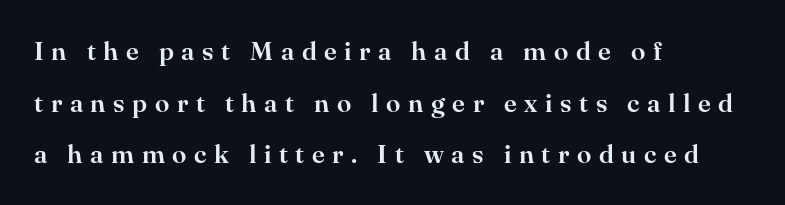
Q: Is the text italic (slanted)? A: No, it is upright.
Q: Is the text underlined? A: No.
Q: How is the paragraph aligned? A: Left-aligned.
Q: Is the spacing between letters normal or unusually wide? A: Unusually wide.
Q: Is the spacing between lines tight, normal or loose? A: Loose.
